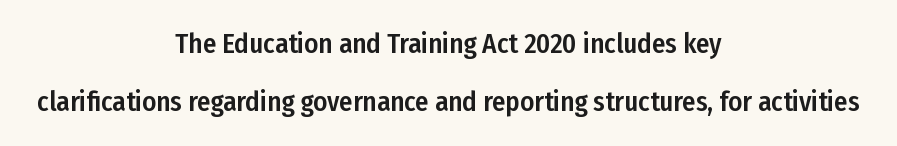
The passage shown stacks its lines with a broad gap. The lettering holds an erect, upright posture throughout. This sample is center-justified, so both line endings float freely. The foot of each line stays bare and open. The horizontal fit of the characters is conventional and even.
